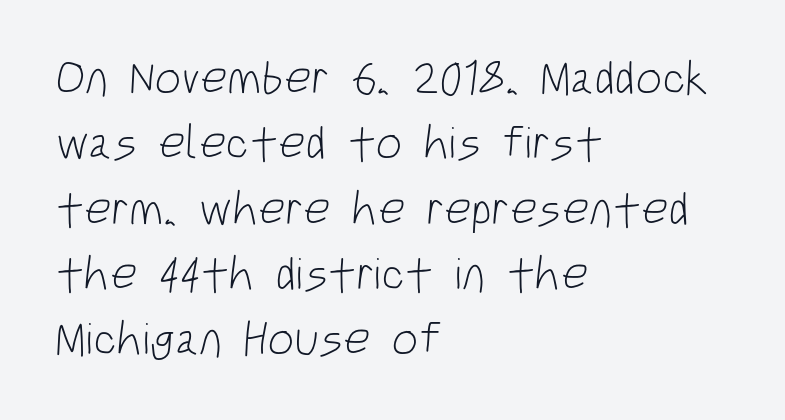
{"serif": "no", "bold": "no", "weight": "light", "width": "condensed", "stroke_contrast": "low", "x_height": "large", "monospaced": "no", "underline": "no", "align": "left", "line_spacing": "normal", "line_spacing_ratio": 1.39, "letter_spacing": "normal", "letter_spacing_em": 0.0, "glyph_px": 47}
